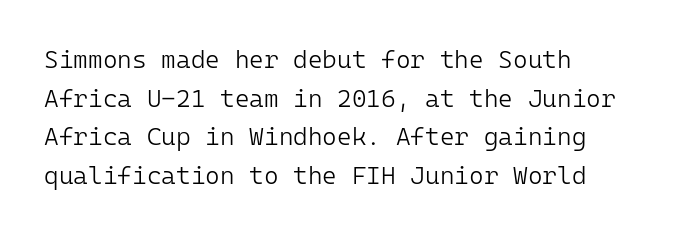
Notice how descenders clear the ascenders below comfortably — that's standard leading. Posture: vertical. Letter spacing: default. This rendering uses left alignment, leaving the right contour irregular.
